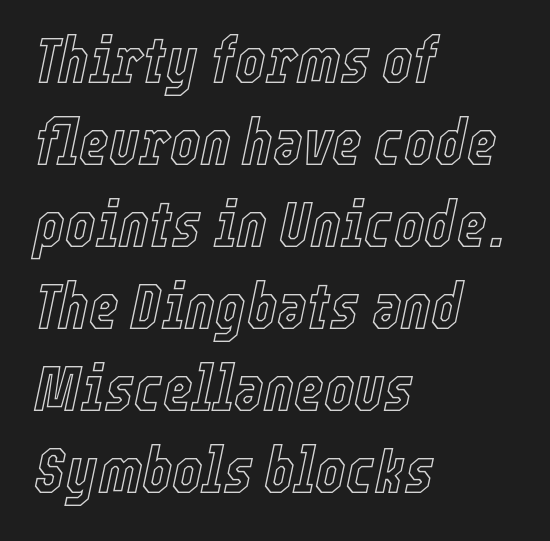
{"italic": "yes", "lean": "right", "slant_degrees": 12, "width": "condensed", "x_height": "medium", "monospaced": "no", "underline": "no", "align": "left", "line_spacing": "normal", "line_spacing_ratio": 1.28, "letter_spacing": "normal", "letter_spacing_em": 0.0, "glyph_px": 64}
